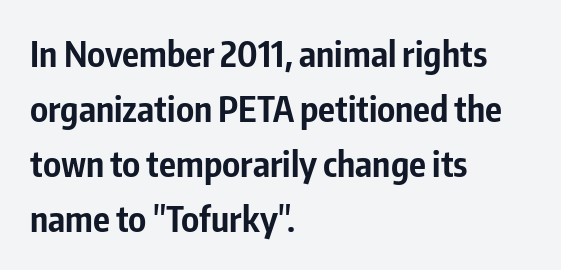
The image shows 35 px bold, condensed sans-serif type, upright; set left-aligned, normal line spacing (1.57x), normal letter spacing, not underlined; low stroke contrast and a medium x-height.
